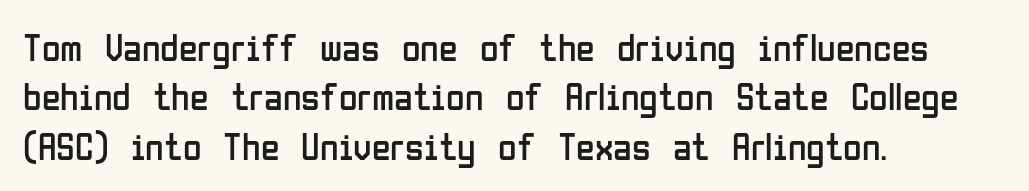
The letters look calm and open, with moderate or lighter stems. Clear beneath every line of the passage. The line texture is even and compact thanks to regular tracking. This rendering uses left alignment, leaving the right contour irregular. Do the letters lean? They stand straight. Notice how descenders clear the ascenders below comfortably — that's standard leading.
